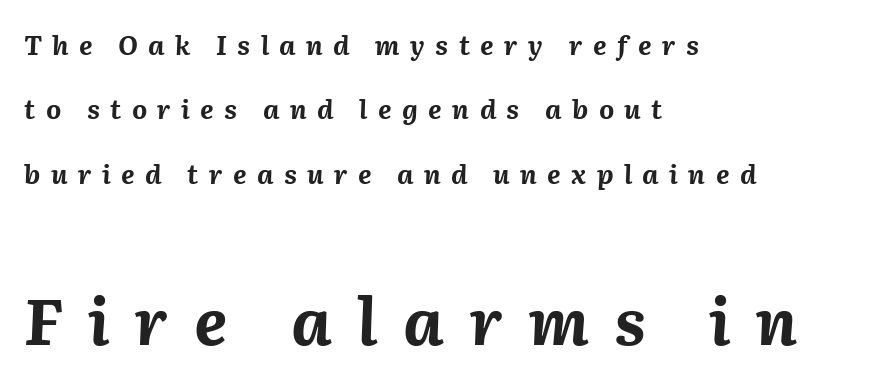
The image shows 64 px bold type, italic (leaning right); set left-aligned, loose line spacing (2.48x), unusually wide letter spacing (+0.4 em), not underlined; the second (bottom) block is 2.46x larger; medium stroke contrast and a medium x-height.
